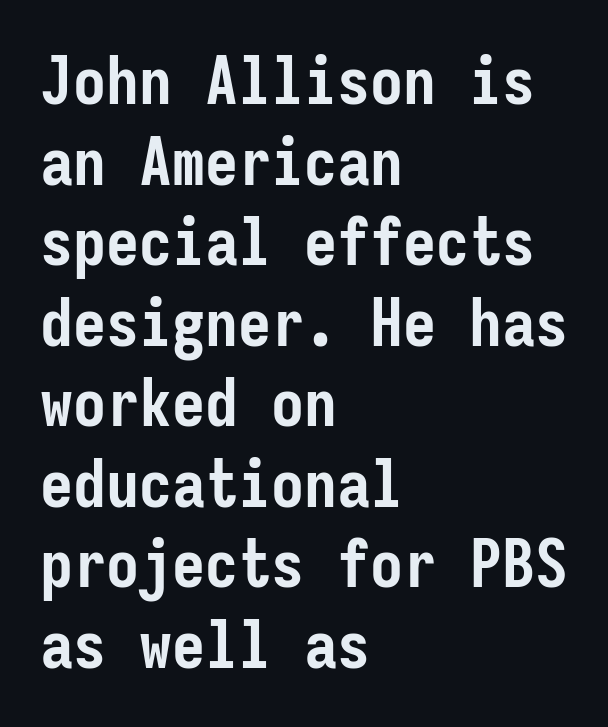
Grotesque or geometric, the face here clearly has no serifs. Visually the block forms a straight wall on the left and a jagged coastline on the right. Think of a typewriter: that constant character pitch is what you see here. A dark, heavy texture on the line: the type is bold.
